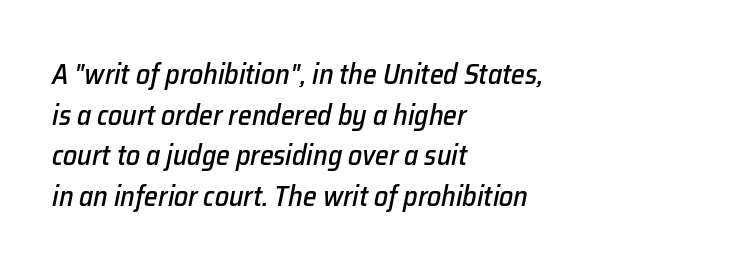
Q: Is the text italic (slanted)? A: Yes, it leans right by about 12 degrees.
Q: Is the text underlined? A: No.
Q: How is the paragraph aligned? A: Left-aligned.
Q: Is the spacing between letters normal or unusually wide? A: Normal.
Q: Is the spacing between lines tight, normal or loose? A: Normal.
Q: Width (condensed, normal, or wide)? A: Normal.
Q: Stroke contrast? A: Low.
Q: x-height? A: Medium.
Q: Monospaced? A: No.
